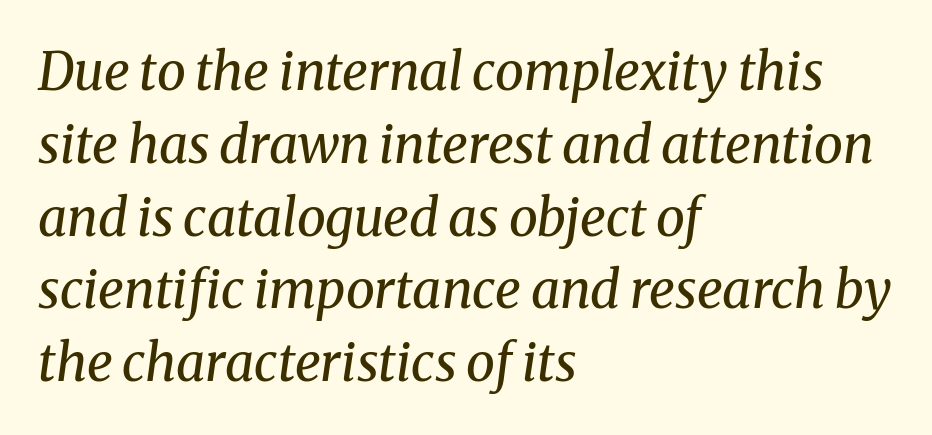
Q: Is the text bold? A: No.
Q: Is the text italic (slanted)? A: Yes, it leans right by about 8 degrees.
Q: Is the typeface a serif or a sans-serif typeface? A: Serif.
Q: Is the text underlined? A: No.
Q: How is the paragraph aligned? A: Left-aligned.
Q: Is the spacing between letters normal or unusually wide? A: Normal.
Q: Is the spacing between lines tight, normal or loose? A: Normal.
Q: Width (condensed, normal, or wide)? A: Normal.
Q: Stroke contrast? A: Medium.
Q: x-height? A: Medium.
Q: Monospaced? A: No.
